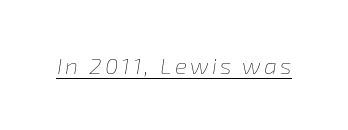
Q: Is the text bold? A: No.
Q: Is the text italic (slanted)? A: Yes, it leans right by about 8 degrees.
Q: Is the text underlined? A: Yes.
